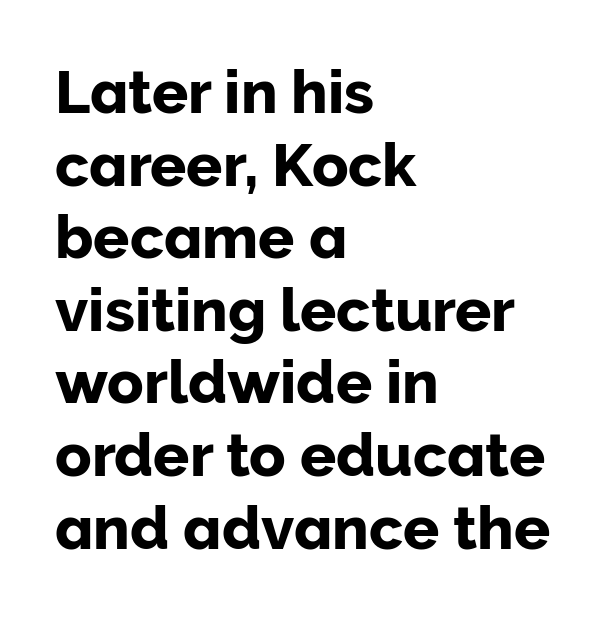
{"serif": "no", "italic": "no", "width": "normal", "stroke_contrast": "low", "x_height": "medium", "monospaced": "no", "underline": "no", "align": "left", "line_spacing_ratio": 1.21, "letter_spacing": "normal", "letter_spacing_em": 0.0, "glyph_px": 60}
